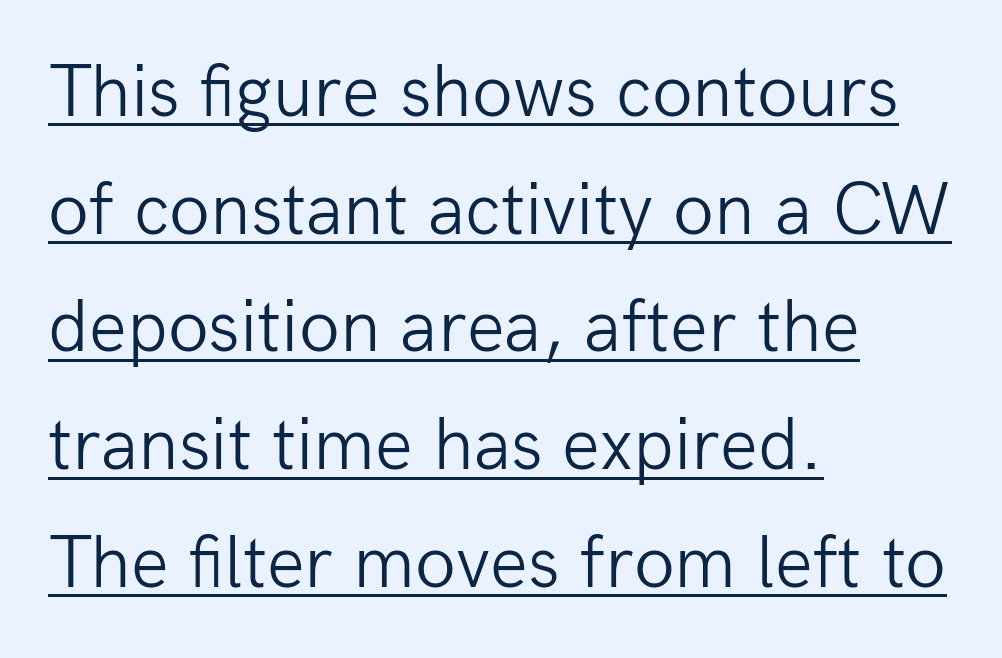
{"serif": "no", "italic": "no", "bold": "no", "weight": "light", "width": "normal", "stroke_contrast": "low", "x_height": "medium", "monospaced": "no", "underline": "yes", "align": "left", "line_spacing": "normal", "line_spacing_ratio": 1.57, "letter_spacing": "normal", "letter_spacing_em": 0.0, "glyph_px": 75}
